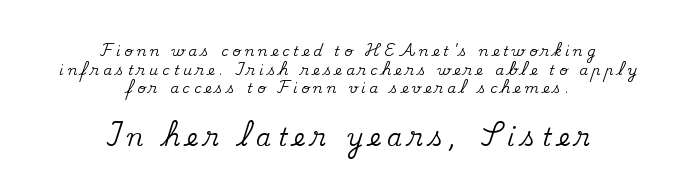
{"underline": "no", "align": "center", "line_spacing": "normal", "line_spacing_ratio": 1.33, "letter_spacing": "wide", "letter_spacing_em": 0.29, "larger_block": "second", "size_ratio": 1.71, "glyph_px": 24}
